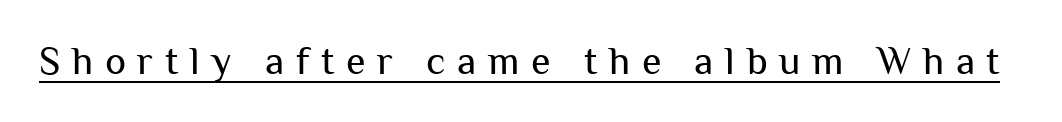
The image shows 40 px regular-weight sans-serif type, upright; set unusually wide letter spacing (+0.29 em), underlined; medium stroke contrast and a medium x-height.
